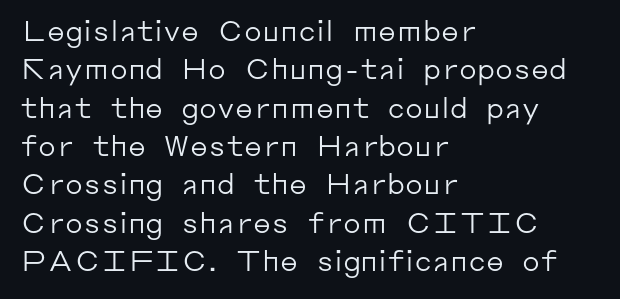
The image shows 28 px regular-weight sans-serif type, upright; set left-aligned, normal line spacing (1.37x), normal letter spacing, not underlined; low stroke contrast and a medium x-height.
